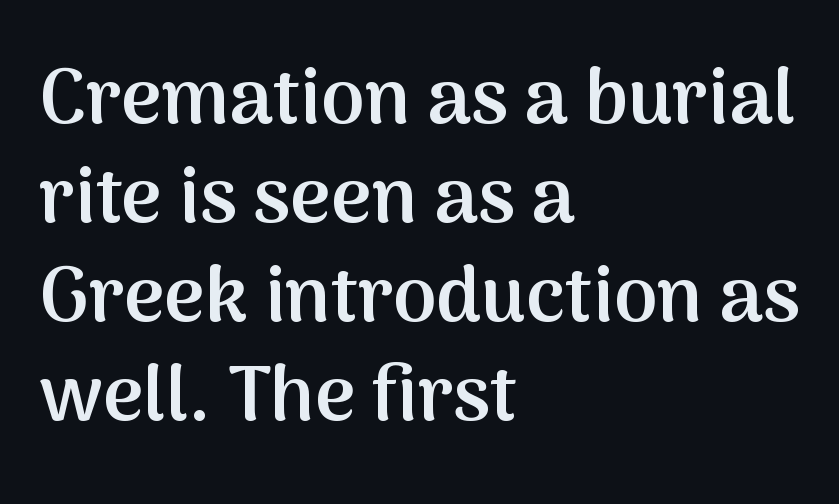
{"serif": "no", "italic": "no", "bold": "semi", "weight": "semibold", "width": "normal", "stroke_contrast": "medium", "x_height": "medium", "monospaced": "no", "underline": "no", "align": "left", "line_spacing": "normal", "line_spacing_ratio": 1.27, "letter_spacing": "normal", "letter_spacing_em": 0.0, "glyph_px": 78}
